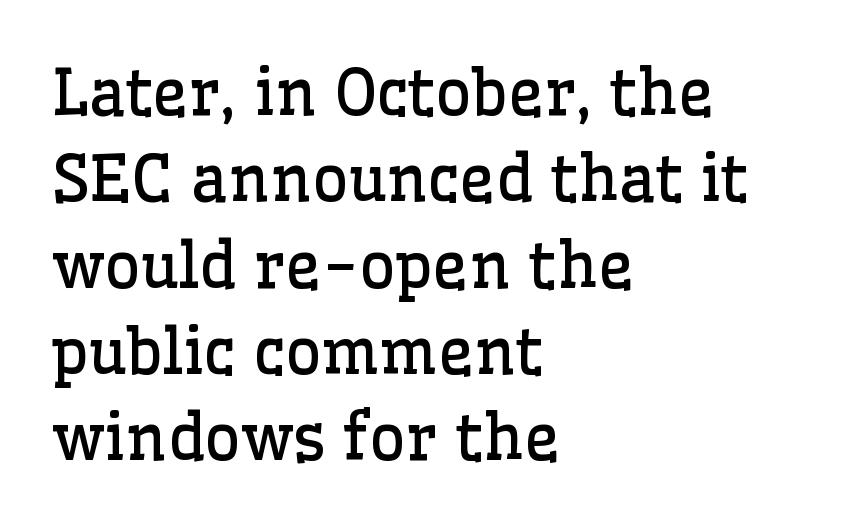
The image shows 63 px regular-weight serif type, upright; set left-aligned, normal line spacing (1.37x), normal letter spacing, not underlined; low stroke contrast and a medium x-height.
